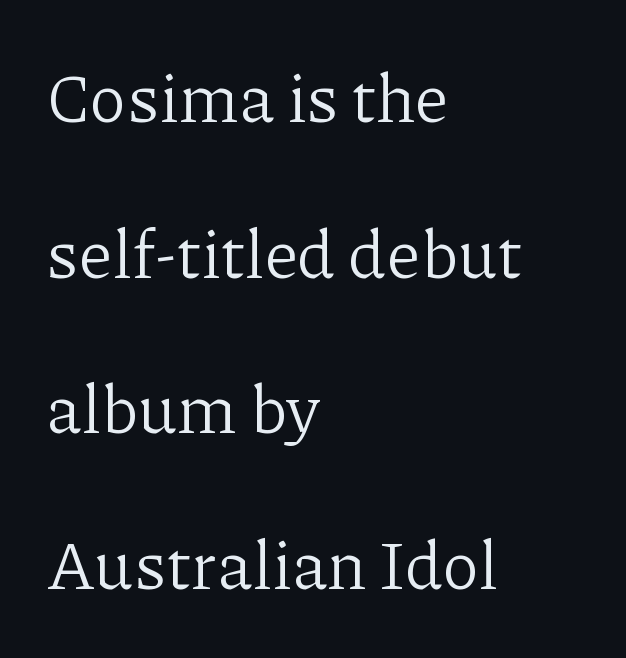
{"serif": "yes", "italic": "no", "bold": "no", "weight": "light", "width": "normal", "stroke_contrast": "low", "x_height": "medium", "monospaced": "no", "underline": "no", "align": "left", "line_spacing": "loose", "line_spacing_ratio": 2.29, "letter_spacing": "normal", "letter_spacing_em": 0.0, "glyph_px": 68}
